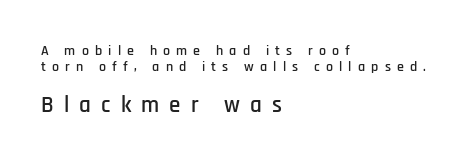
Q: Is the text italic (slanted)? A: No, it is upright.
Q: Is the text underlined? A: No.
Q: How is the paragraph aligned? A: Left-aligned.
Q: Is the spacing between letters normal or unusually wide? A: Unusually wide.
Q: Is the spacing between lines tight, normal or loose? A: Tight.
Q: Which block of text is set in a larger size, the first (top) or the second (bottom)? A: The second (bottom) one.
